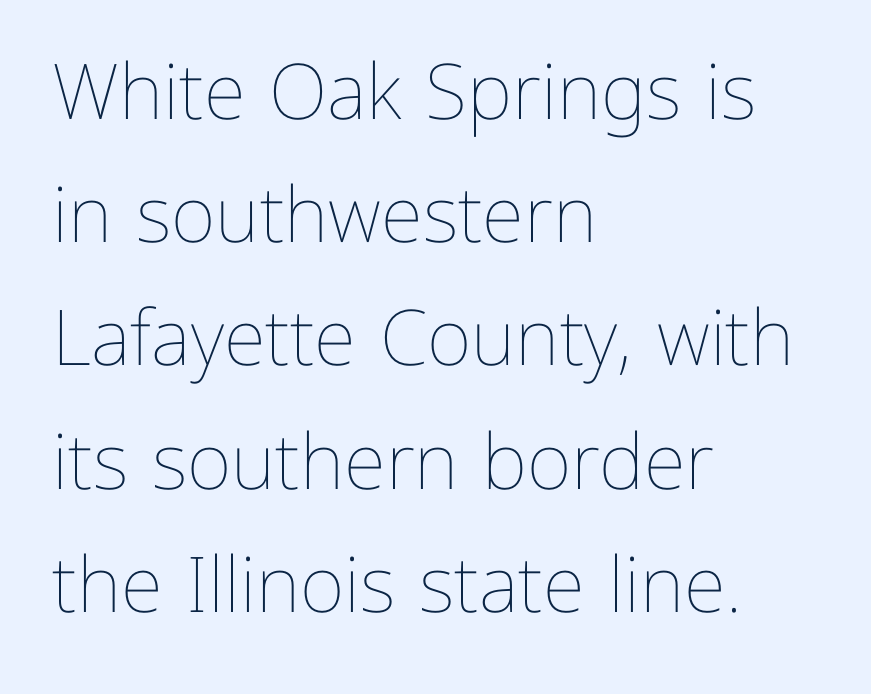
The characters are drawn with everyday or finer stroke widths. Each new line begins a customary step beneath the previous one. A typesetter would call this zero additional tracking. If you drew a ruler down the left edge, every line would touch it.
